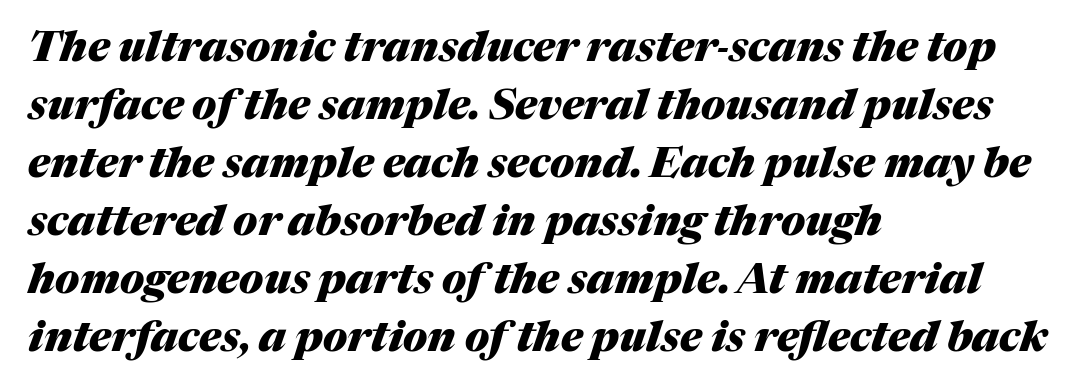
Q: Is the text bold? A: Yes.
Q: Is the text italic (slanted)? A: Yes, it leans right by about 17 degrees.
Q: Is the text underlined? A: No.
Q: How is the paragraph aligned? A: Left-aligned.
Q: Is the spacing between letters normal or unusually wide? A: Normal.
Q: Is the spacing between lines tight, normal or loose? A: Normal.
Q: Width (condensed, normal, or wide)? A: Normal.
Q: Stroke contrast? A: Medium.
Q: x-height? A: Medium.
Q: Monospaced? A: No.
